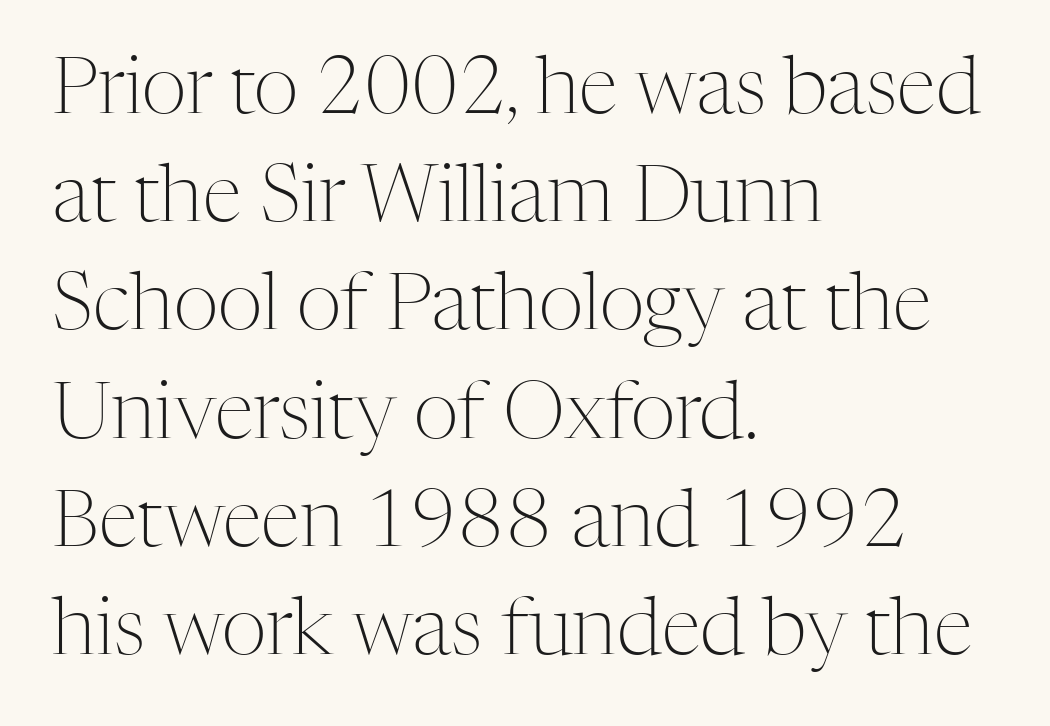
The image shows 79 px light serif type, upright; set left-aligned, normal line spacing (1.37x), normal letter spacing, not underlined; medium stroke contrast and a medium x-height.
